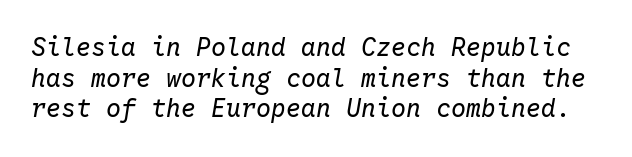
{"italic": "yes", "lean": "right", "slant_degrees": 10, "bold": "no", "underline": "no", "line_spacing_ratio": 1.23, "letter_spacing": "normal", "letter_spacing_em": 0.0, "glyph_px": 25}
